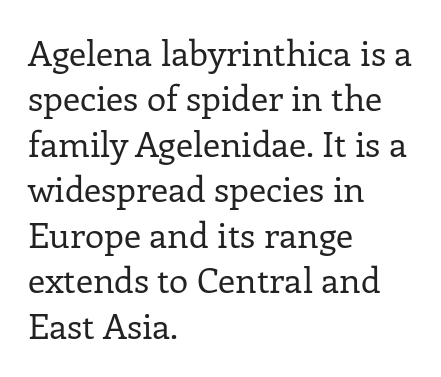
The vertical gap from one line to the next is medium. The lettering holds an erect, upright posture throughout. Check the space under the baseline: it is left empty. A typesetter would call this proportional, since set widths differ per character. If you drew a ruler down the left edge, every line would touch it.
